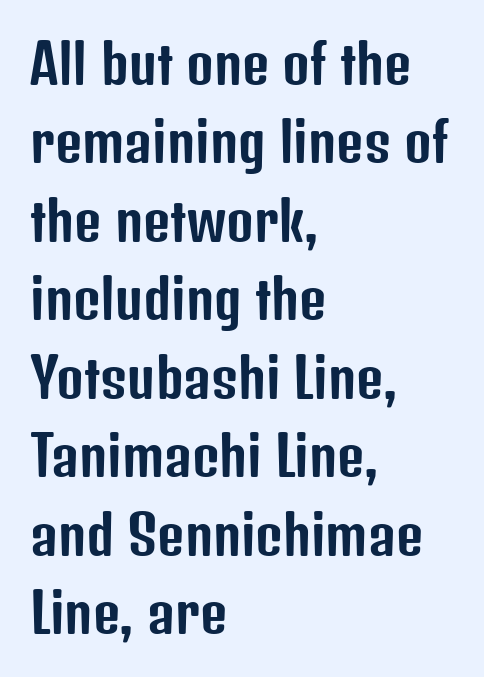
{"serif": "no", "italic": "no", "width": "condensed", "stroke_contrast": "low", "x_height": "medium", "monospaced": "no", "underline": "no", "align": "left", "line_spacing": "normal", "line_spacing_ratio": 1.48, "letter_spacing": "normal", "letter_spacing_em": 0.0, "glyph_px": 53}
